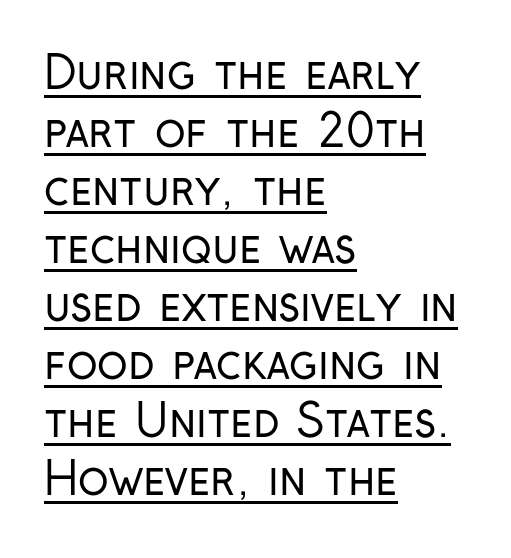
Q: Is the text bold? A: No.
Q: Is the text italic (slanted)? A: No, it is upright.
Q: Is the typeface a serif or a sans-serif typeface? A: Sans-serif.
Q: Is the text underlined? A: Yes.
Q: How is the paragraph aligned? A: Left-aligned.
Q: Is the spacing between letters normal or unusually wide? A: Normal.
Q: Is the spacing between lines tight, normal or loose? A: Normal.
Q: Width (condensed, normal, or wide)? A: Condensed.
Q: Stroke contrast? A: Low.
Q: x-height? A: Medium.
Q: Monospaced? A: No.
